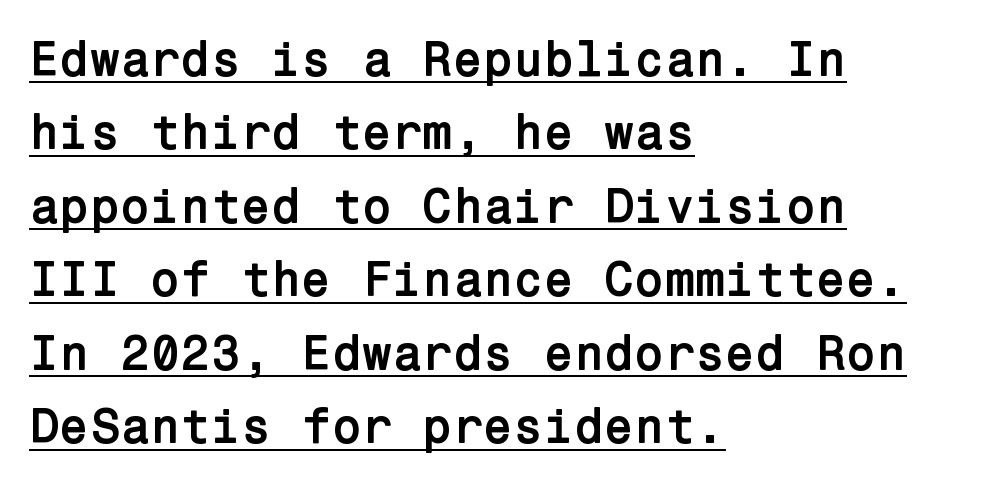
{"serif": "no", "italic": "no", "bold": "yes", "weight": "semibold", "width": "normal", "stroke_contrast": "low", "x_height": "medium", "underline": "yes", "align": "left", "line_spacing": "normal", "line_spacing_ratio": 1.5, "letter_spacing": "normal", "letter_spacing_em": 0.0, "glyph_px": 49}
